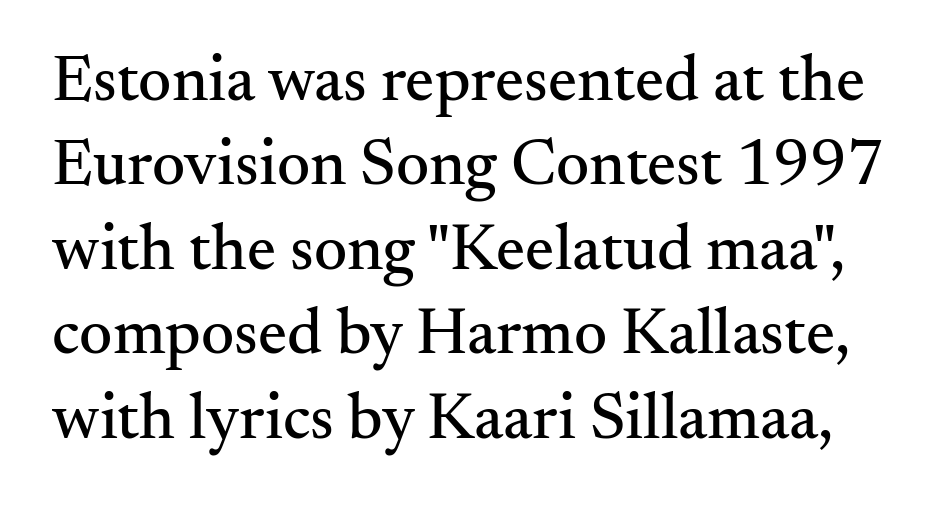
The image shows 65 px serif type, upright; set normal line spacing (1.3x), normal letter spacing, not underlined; medium stroke contrast and a small x-height.
